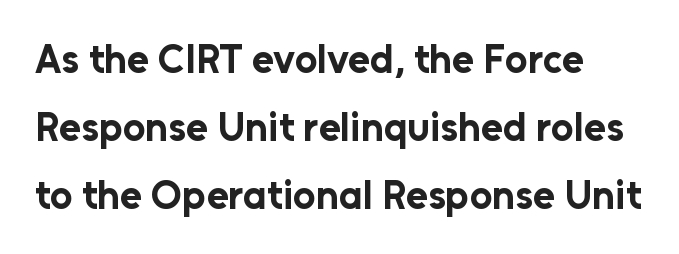
Q: Is the text bold? A: Yes.
Q: Is the text italic (slanted)? A: No, it is upright.
Q: Is the typeface a serif or a sans-serif typeface? A: Sans-serif.
Q: Is the text underlined? A: No.
Q: Is the spacing between letters normal or unusually wide? A: Normal.
Q: Is the spacing between lines tight, normal or loose? A: Normal.
Q: Width (condensed, normal, or wide)? A: Normal.
Q: Stroke contrast? A: Low.
Q: x-height? A: Medium.
Q: Monospaced? A: No.
